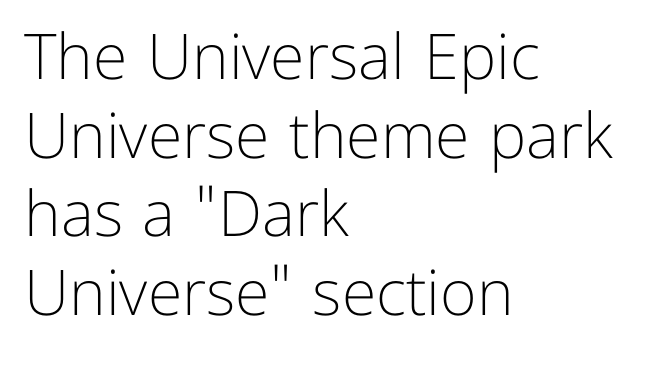
Q: Is the text bold? A: No.
Q: Is the text italic (slanted)? A: No, it is upright.
Q: Is the typeface a serif or a sans-serif typeface? A: Sans-serif.
Q: Is the text underlined? A: No.
Q: How is the paragraph aligned? A: Left-aligned.
Q: Is the spacing between letters normal or unusually wide? A: Normal.
Q: Is the spacing between lines tight, normal or loose? A: Normal.
Q: Width (condensed, normal, or wide)? A: Normal.
Q: Stroke contrast? A: Low.
Q: x-height? A: Medium.
Q: Monospaced? A: No.
